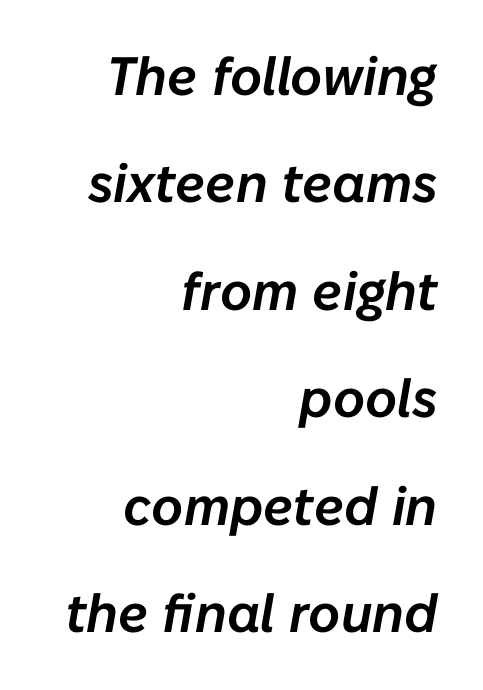
The axis of the letterforms is tilted away from vertical. This sample is right-justified, so line beginnings fall wherever the words allow. Glance below the letters and you will spot only blank space. Here the designer chose a conventional face with non-uniform glyph widths.
